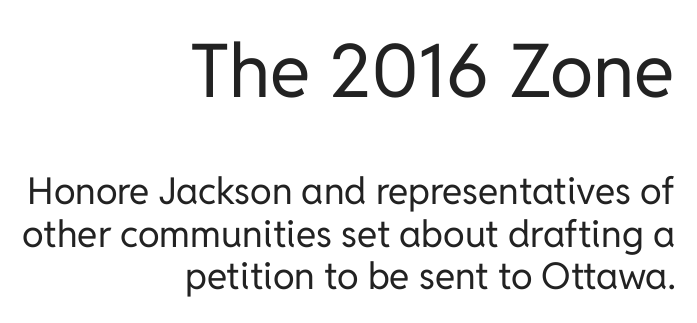
The image shows 74 px regular-weight sans-serif type, upright; set right-aligned, tight line spacing (1.15x), normal letter spacing, not underlined; the first (top) block is 2.0x larger; low stroke contrast and a medium x-height.
